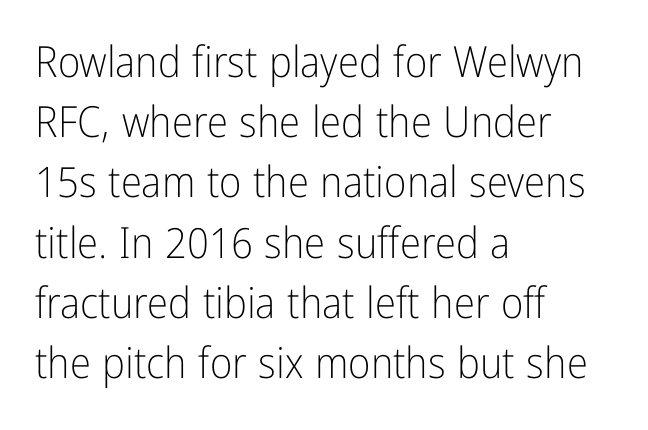
Are there feet on the stems? There aren't — it's a sans. Honestly, the letter spacing is just normal — you wouldn't notice it. Any mark beneath the type? The region is blank. Think standard paragraph weight, or any step lighter than that. Tall strokes in this sample are plumb rather than angled.
